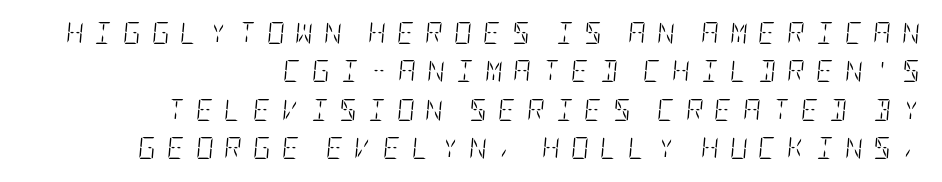
Observe the wide spacing: letters keep a clear distance from each other. The typesetting does not lean heavy: it is not bold. One-word summary of the alignment: right. The passage shown is not underscored anywhere.
